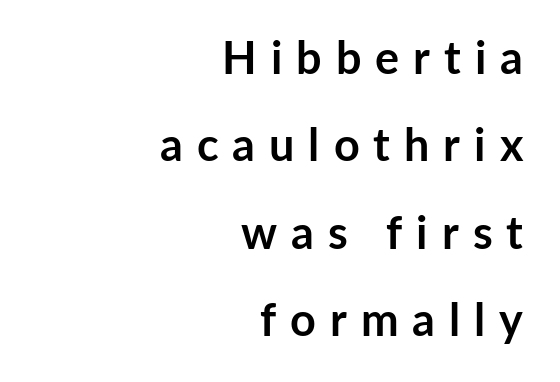
{"serif": "no", "italic": "no", "bold": "yes", "weight": "semibold", "width": "normal", "stroke_contrast": "low", "x_height": "medium", "monospaced": "no", "underline": "no", "align": "right", "line_spacing": "loose", "line_spacing_ratio": 1.94, "letter_spacing": "wide", "letter_spacing_em": 0.31, "glyph_px": 45}
